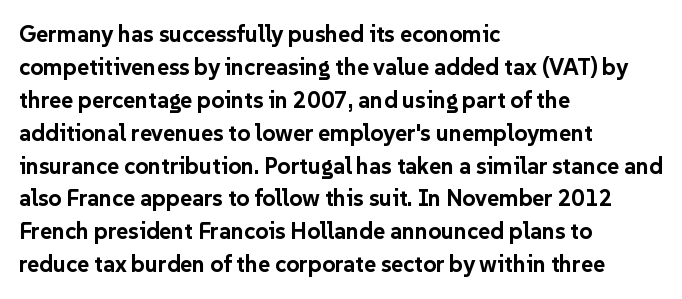
The gaps between neighbouring characters are ordinary and unremarkable. A dark, heavy texture on the line: the type is bold. Leftover space on each line is placed entirely after the last word. Reading down the column, the eye jumps a familiar distance to each next line. This is the regular roman posture of the typeface.
